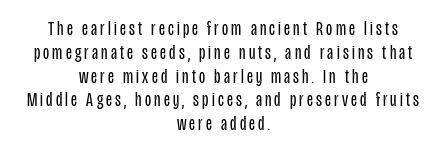
The image shows 20 px text type, upright; set centered, line spacing 1.19x, not underlined.
